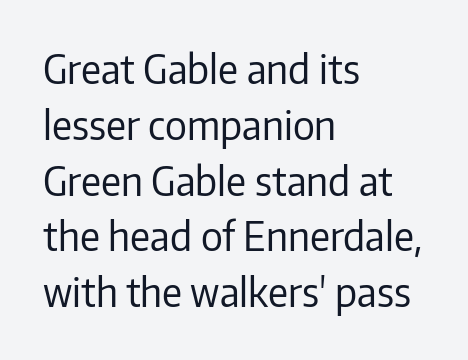
Is the letter spacing exaggerated? No — it looks like the ordinary default. The text block is weighted toward the left margin, trailing off unevenly rightward. Typographically, this falls in the sans-serif category. In terms of posture, this sample is upright.
